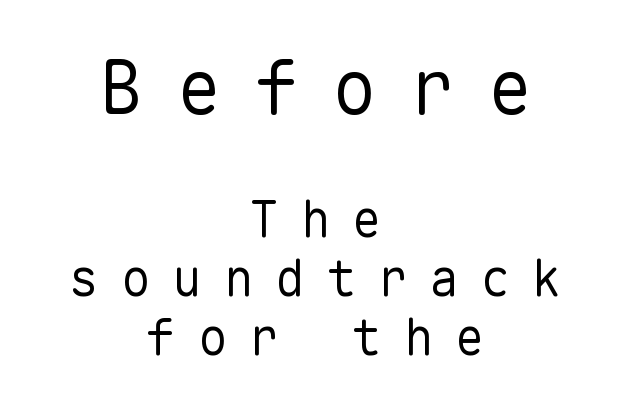
{"serif": "no", "italic": "no", "bold": "no", "weight": "regular", "width": "normal", "stroke_contrast": "low", "x_height": "medium", "monospaced": "yes", "underline": "no", "align": "center", "line_spacing_ratio": 1.21, "letter_spacing": "wide", "letter_spacing_em": 0.45, "larger_block": "first", "size_ratio": 1.51, "glyph_px": 74}
